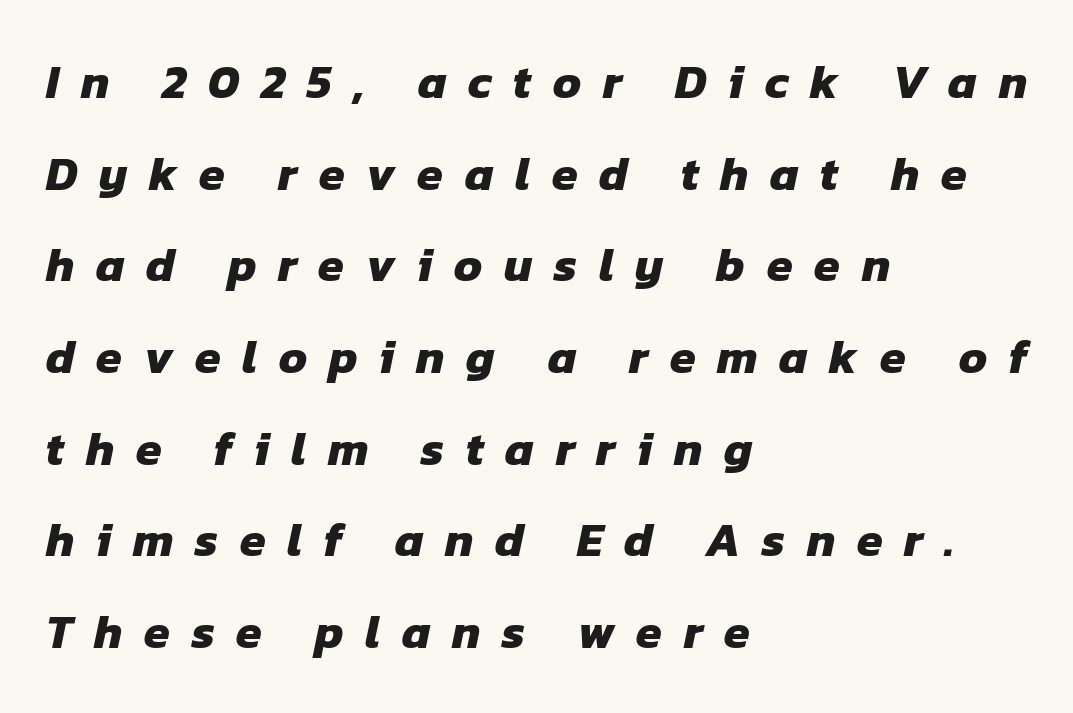
The image shows 47 px heavy sans-serif type; set left-aligned, loose line spacing (1.95x), unusually wide letter spacing (+0.46 em), not underlined; low stroke contrast and a medium x-height.
